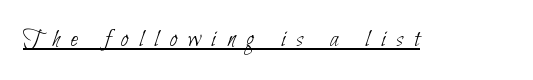
Q: Is the text bold? A: No.
Q: Is the text underlined? A: Yes.
Q: Is the spacing between letters normal or unusually wide? A: Unusually wide.
